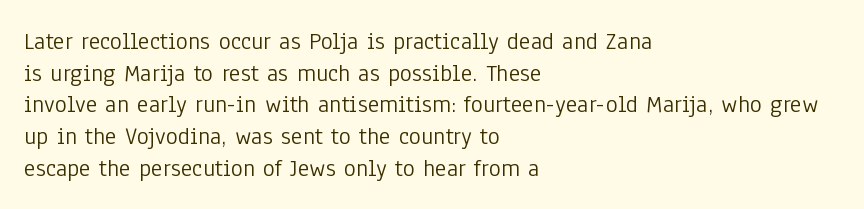
Q: Is the text bold? A: No.
Q: Is the text italic (slanted)? A: No, it is upright.
Q: Is the text underlined? A: No.
Q: How is the paragraph aligned? A: Left-aligned.
Q: Is the spacing between letters normal or unusually wide? A: Normal.
Q: Is the spacing between lines tight, normal or loose? A: Normal.
